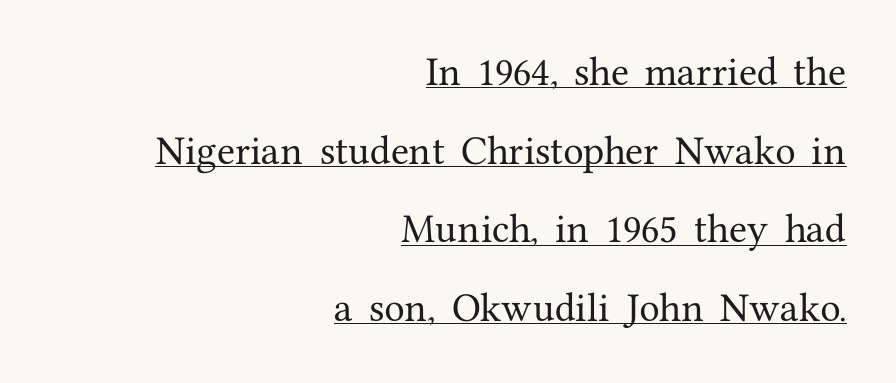
What kind of face is this? One with serifs. Here the designer chose a conventional face with non-uniform glyph widths. The string is rendered with underlining switched on. Every stem runs plumb, perpendicular to the baseline. The passage shown has conventional tracking throughout. The vertical gap from one line to the next is large.
